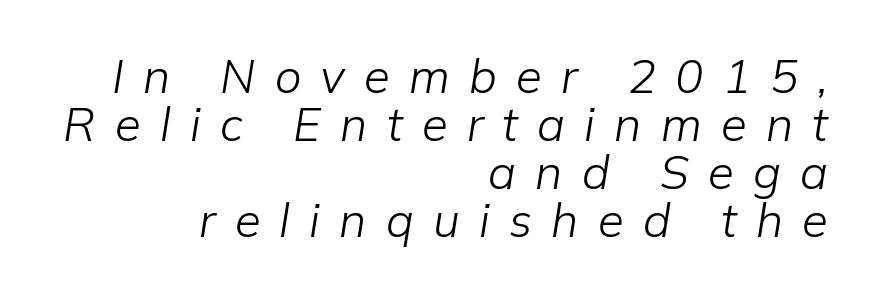
{"italic": "yes", "lean": "right", "slant_degrees": 9, "bold": "no", "weight": "light", "width": "normal", "stroke_contrast": "low", "x_height": "medium", "monospaced": "no", "underline": "no", "align": "right", "line_spacing": "tight", "line_spacing_ratio": 1.02, "letter_spacing": "wide", "letter_spacing_em": 0.41, "glyph_px": 47}
